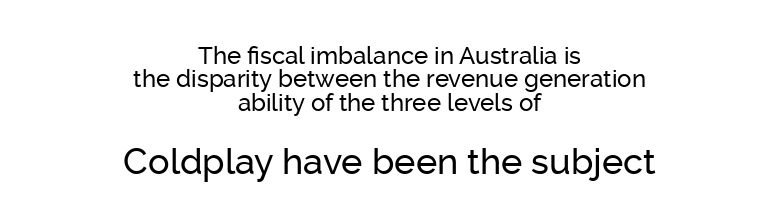
The image shows 36 px sans-serif type, upright; set centered, tight line spacing (0.97x), normal letter spacing, not underlined; the second (bottom) block is 1.5x larger; low stroke contrast and a medium x-height.
